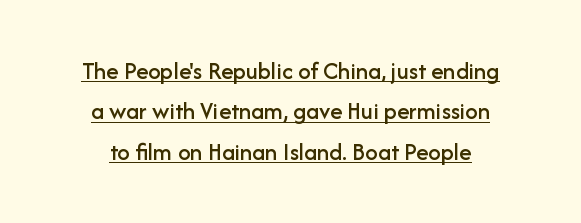
The image shows 25 px text type, upright; set centered, normal line spacing (1.62x), normal letter spacing, underlined.
